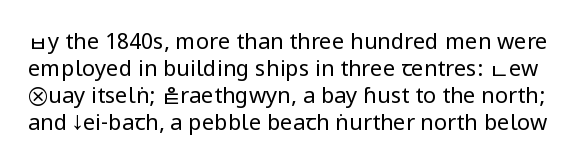
The image shows 22 px text type, upright; set line spacing 1.23x, normal letter spacing, not underlined.
